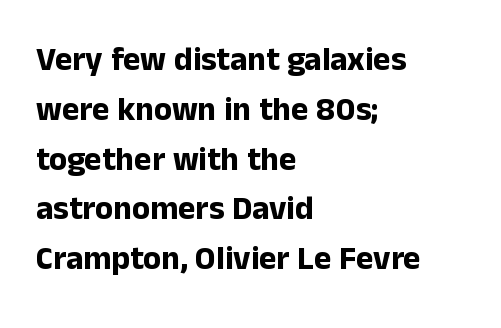
{"serif": "no", "italic": "no", "bold": "yes", "weight": "bold", "width": "normal", "stroke_contrast": "low", "x_height": "medium", "monospaced": "no", "underline": "no", "align": "left", "line_spacing": "normal", "line_spacing_ratio": 1.51, "letter_spacing": "normal", "letter_spacing_em": 0.0, "glyph_px": 33}
